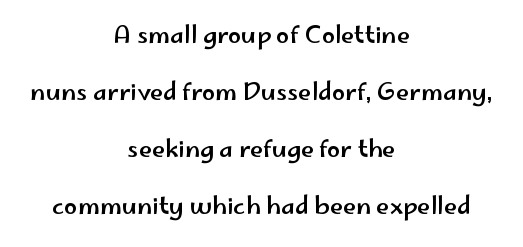
{"italic": "no", "underline": "no", "align": "center", "line_spacing": "loose", "line_spacing_ratio": 2.38, "letter_spacing": "normal", "letter_spacing_em": 0.0, "glyph_px": 24}
